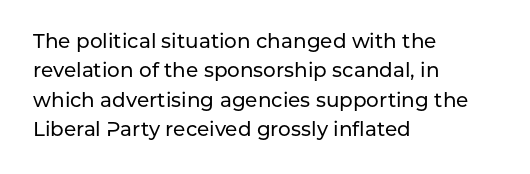
The image shows 20 px text type, upright; set left-aligned, normal line spacing (1.47x), normal letter spacing, not underlined.
